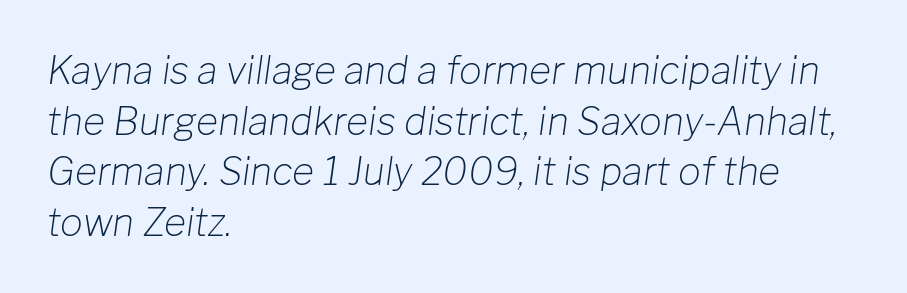
{"italic": "yes", "lean": "right", "slant_degrees": 8, "bold": "no", "weight": "light", "width": "normal", "stroke_contrast": "low", "x_height": "medium", "monospaced": "no", "underline": "no", "align": "left", "line_spacing": "normal", "line_spacing_ratio": 1.33, "letter_spacing": "normal", "letter_spacing_em": 0.0, "glyph_px": 38}
